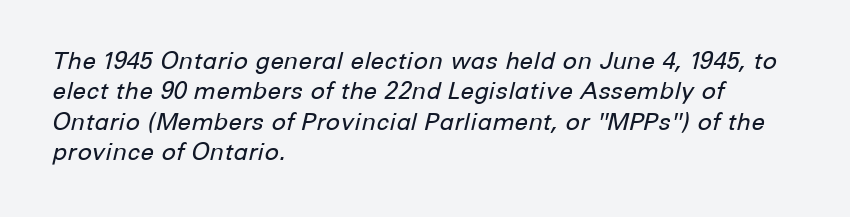
{"italic": "yes", "lean": "right", "slant_degrees": 12, "bold": "no", "underline": "no", "align": "left", "line_spacing": "normal", "line_spacing_ratio": 1.27, "letter_spacing": "normal", "letter_spacing_em": 0.0, "glyph_px": 24}
